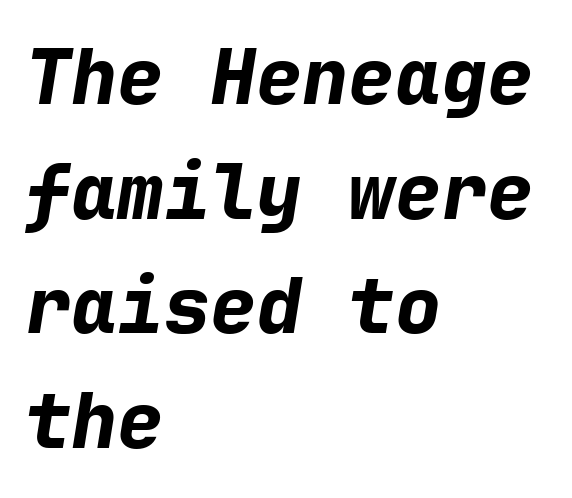
The image shows 77 px bold type, italic (leaning right), monospaced; set left-aligned, normal line spacing (1.49x), normal letter spacing, not underlined; low stroke contrast and a medium x-height.
